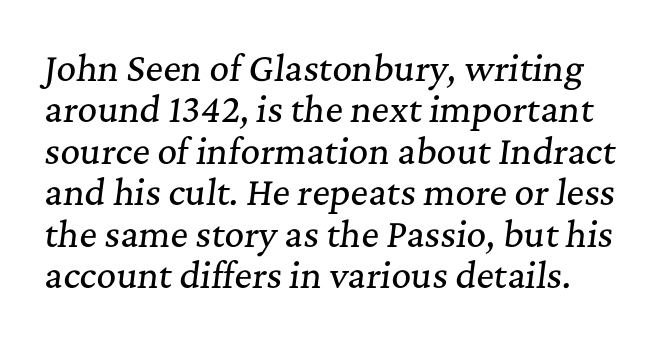
The image shows 34 px serif type, italic (leaning right); set line spacing 1.22x, normal letter spacing, not underlined; medium stroke contrast and a medium x-height.
